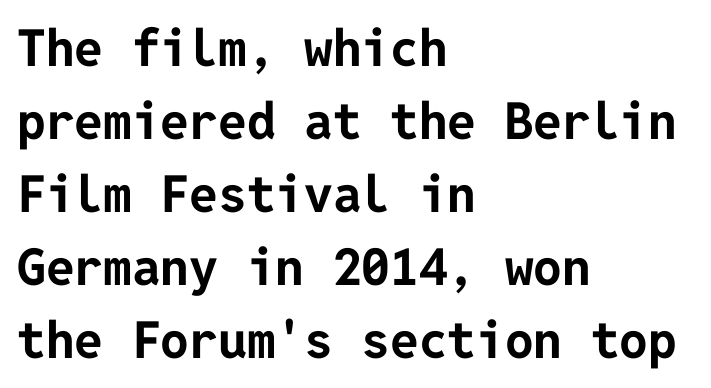
The image shows 51 px bold sans-serif type, upright; set left-aligned, normal line spacing (1.43x), normal letter spacing, not underlined; low stroke contrast and a medium x-height.
